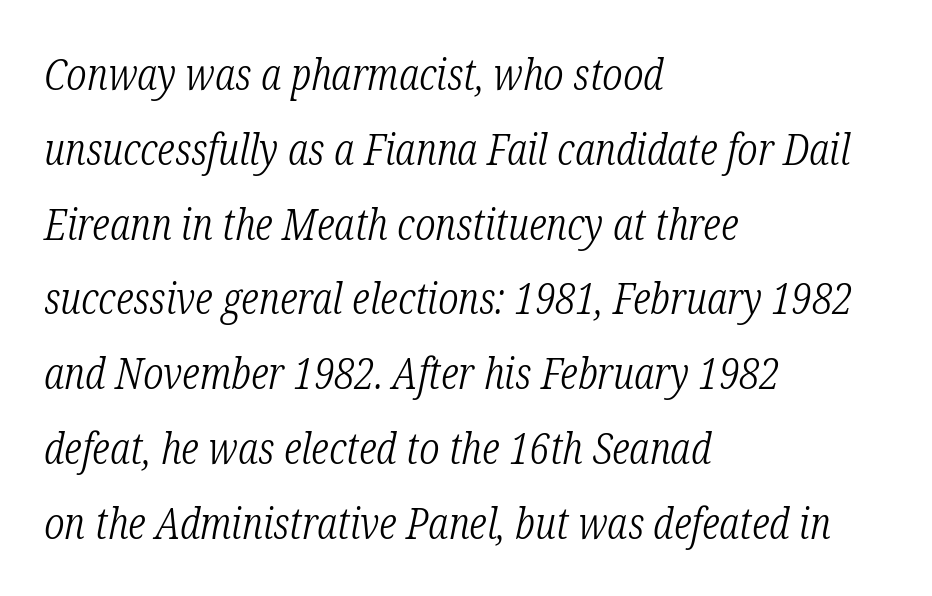
Q: Is the text bold? A: No.
Q: Is the text italic (slanted)? A: Yes, it leans right by about 12 degrees.
Q: Is the typeface a serif or a sans-serif typeface? A: Serif.
Q: Is the text underlined? A: No.
Q: How is the paragraph aligned? A: Left-aligned.
Q: Is the spacing between letters normal or unusually wide? A: Normal.
Q: Width (condensed, normal, or wide)? A: Condensed.
Q: Stroke contrast? A: Low.
Q: x-height? A: Medium.
Q: Monospaced? A: No.
